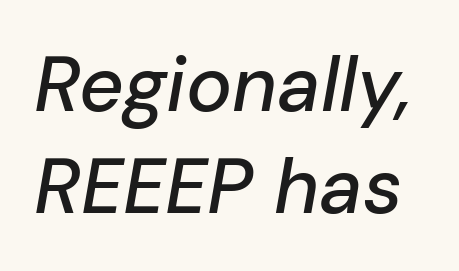
The image shows 77 px text type, italic (leaning right); set normal line spacing (1.32x), normal letter spacing, not underlined; low stroke contrast and a medium x-height.
